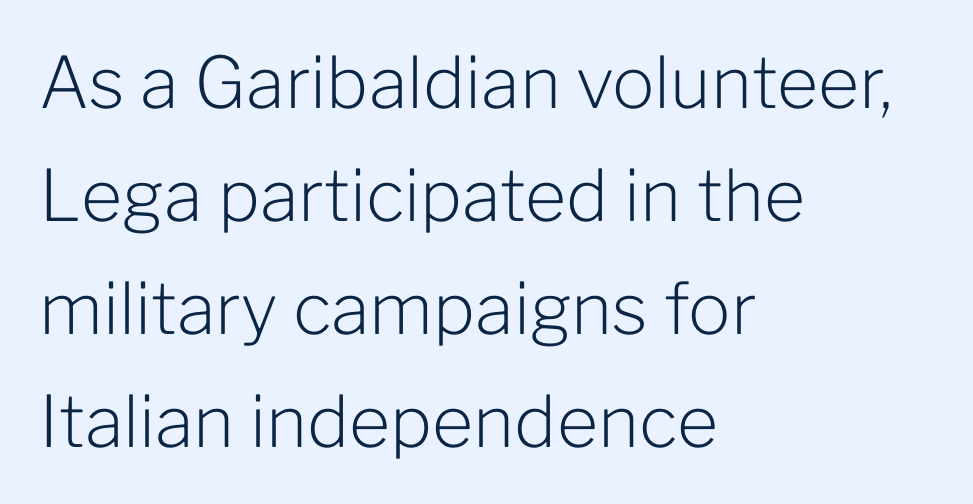
The specimen omits any rule beneath the text block's lines. This sample is left-justified, so line endings fall wherever the words run out. Is this a fixed-width face? No — the glyphs have proportional, varying widths. Every character sits straight up, as roman type does.
